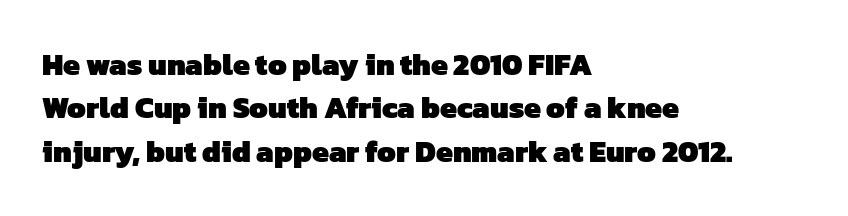
Q: Is the text bold? A: Yes.
Q: Is the typeface a serif or a sans-serif typeface? A: Sans-serif.
Q: Is the text underlined? A: No.
Q: How is the paragraph aligned? A: Left-aligned.
Q: Is the spacing between letters normal or unusually wide? A: Normal.
Q: Is the spacing between lines tight, normal or loose? A: Normal.
Q: Width (condensed, normal, or wide)? A: Normal.
Q: Stroke contrast? A: Low.
Q: x-height? A: Medium.
Q: Monospaced? A: No.
